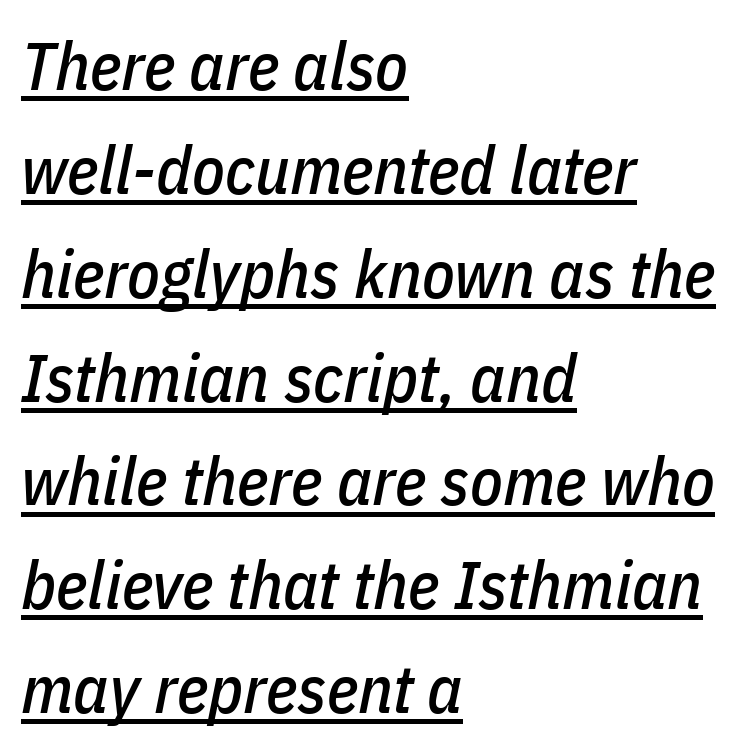
The image shows 67 px condensed type, italic (leaning right); set left-aligned, normal line spacing (1.55x), normal letter spacing, underlined; low stroke contrast and a medium x-height.
